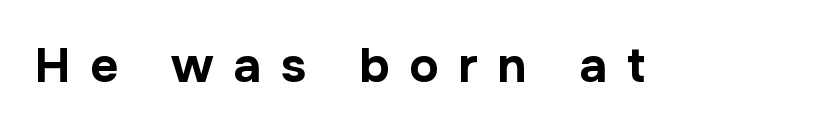
This rendering employs a face without finishing strokes, i.e., a sans-serif. Tracking value appears strongly positive — letters spread wide. The glyphs are unaccompanied by any horizontal stroke below them. Unlike italic type, these characters show no tilt at all. Do the characters align in a grid? No, the font is proportional.
